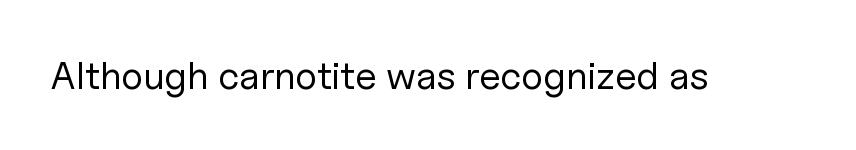
{"serif": "no", "italic": "no", "bold": "no", "weight": "regular", "width": "normal", "stroke_contrast": "low", "x_height": "medium", "monospaced": "no", "underline": "no", "letter_spacing": "normal", "letter_spacing_em": 0.0, "glyph_px": 39}
